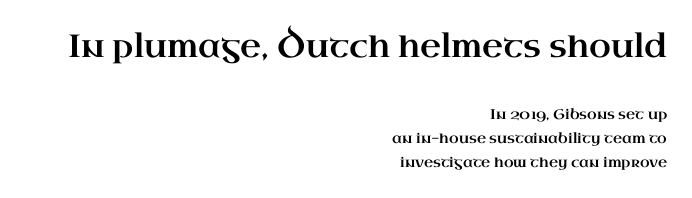
The image shows 32 px wide serif type, upright; set right-aligned, line spacing 1.71x, normal letter spacing, not underlined; the first (top) block is 2.29x larger; high stroke contrast and a small x-height.
